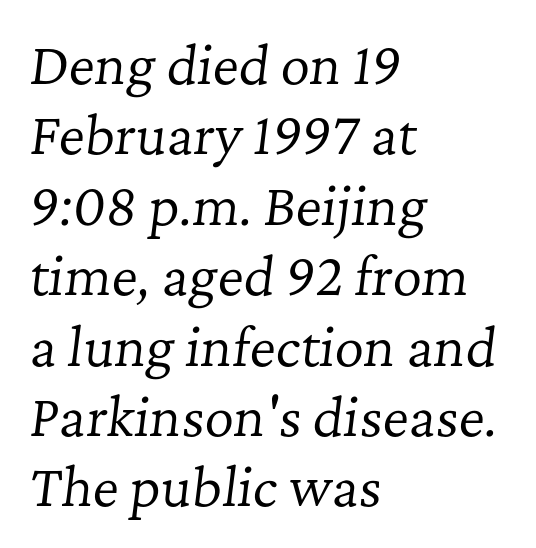
The image shows 51 px regular-weight serif type, italic (leaning right); set left-aligned, normal line spacing (1.38x), normal letter spacing, not underlined; low stroke contrast and a medium x-height.
